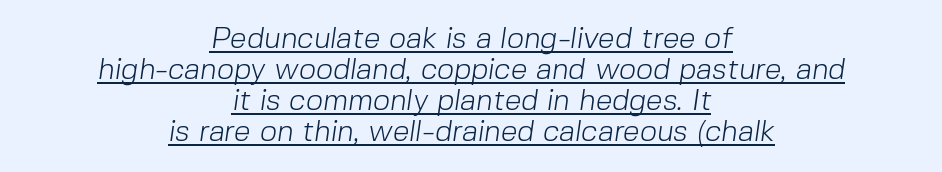
Underlined type. A centered setting, common on invitations and titles, is used for this passage. The letters carry no serifs — their stems end cleanly without finishing strokes. Do the characters align in a grid? No, the font is proportional. What's the leading like? Squeezed, with rows nearly overlapping. The weight tops out at a normal text grade.
